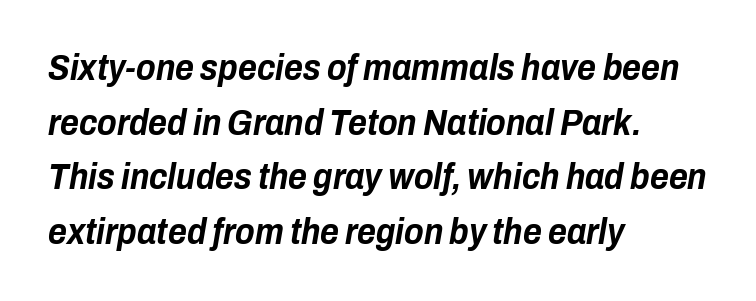
The image shows 36 px bold, condensed type, italic (leaning right); set left-aligned, normal line spacing (1.52x), normal letter spacing, not underlined; low stroke contrast and a medium x-height.
